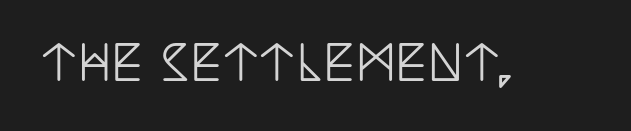
The image shows 48 px condensed serif type, upright; set normal letter spacing, not underlined; low stroke contrast and a large x-height.
